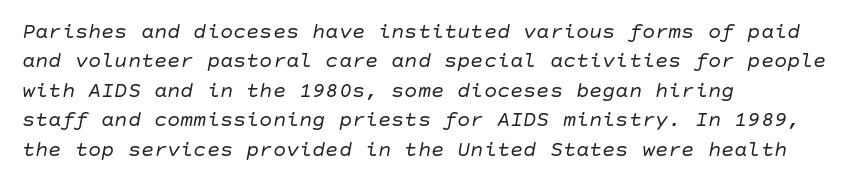
The image shows 22 px text type, italic (leaning right); set left-aligned, normal line spacing (1.34x), normal letter spacing, not underlined.
